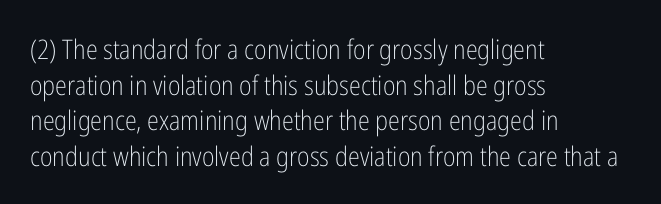
The image shows 27 px text type, upright; set left-aligned, normal line spacing (1.32x), normal letter spacing, not underlined.
